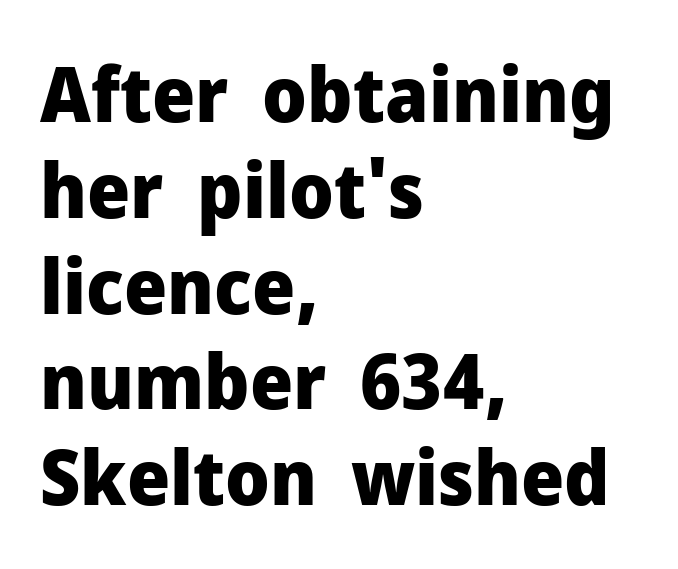
The image shows 76 px heavy sans-serif type, upright; set left-aligned, normal line spacing (1.26x), normal letter spacing, not underlined; low stroke contrast and a medium x-height.
